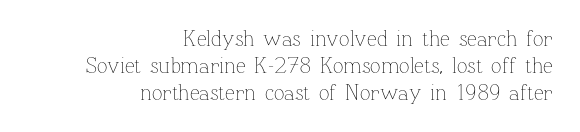
The image shows 22 px text type, upright; set right-aligned, line spacing 1.23x, normal letter spacing, not underlined.
